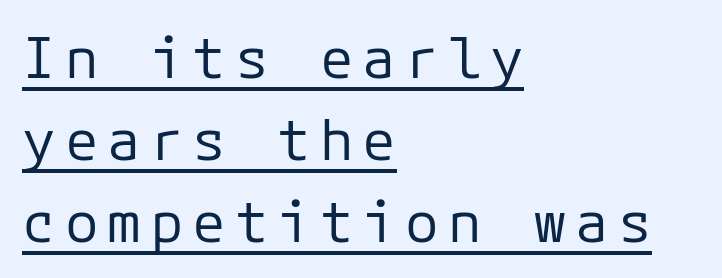
The image shows 56 px regular-weight sans-serif type, upright; set left-aligned, normal line spacing (1.46x), underlined; low stroke contrast and a medium x-height.
